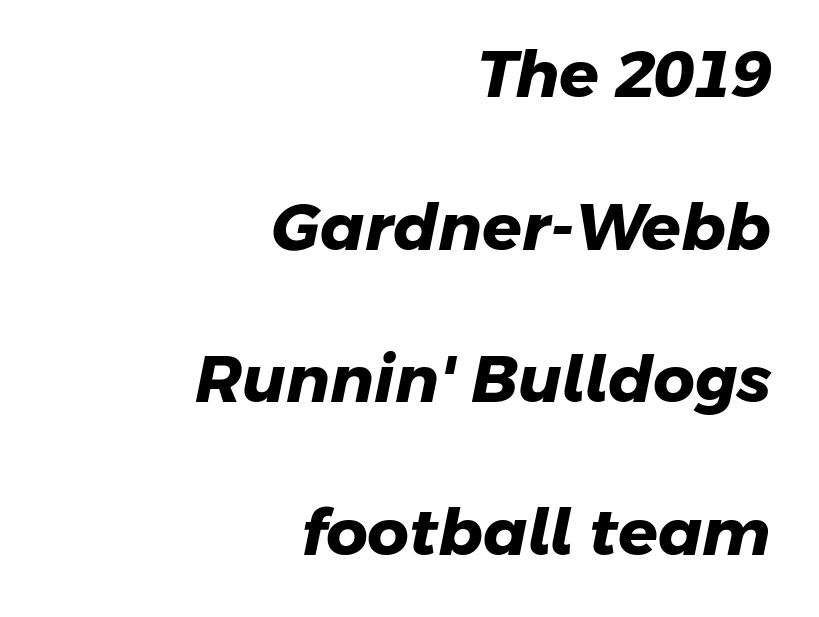
{"serif": "no", "bold": "yes", "weight": "heavy", "width": "normal", "stroke_contrast": "low", "x_height": "medium", "monospaced": "no", "underline": "no", "align": "right", "line_spacing": "loose", "line_spacing_ratio": 2.35, "letter_spacing": "normal", "letter_spacing_em": 0.0, "glyph_px": 65}
